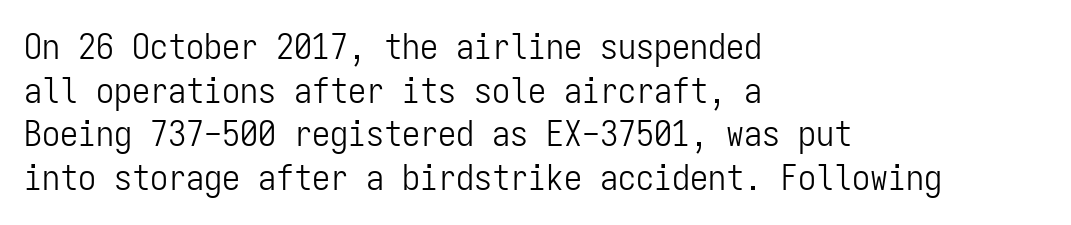
The image shows 36 px light, condensed sans-serif type, upright, monospaced; set left-aligned, line spacing 1.21x, normal letter spacing, not underlined; low stroke contrast and a medium x-height.
